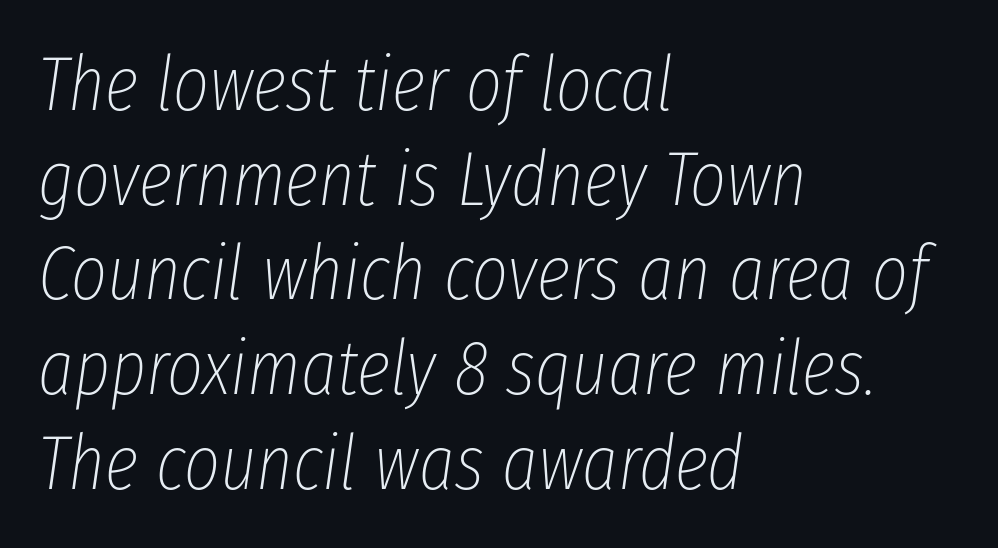
Would a proofreader flag this as italicized? Yes. Standard letterfit; no display-style spreading of the glyphs. A classic flush-left, rag-right setting is used for this passage. The passage shown is typed in a proportional face where columns would drift. Think standard paragraph weight, or any step lighter than that.
